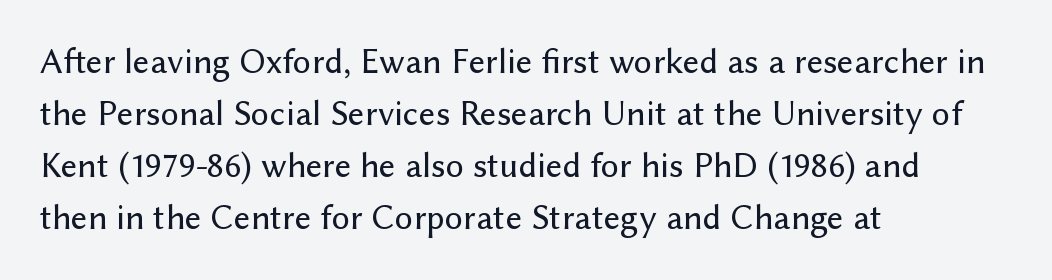
Line starts are locked; line ends wander. This is roman type, the default non-slanted kind. A typesetter would call this proportional, since set widths differ per character. The gaps between neighbouring characters are ordinary and unremarkable.
